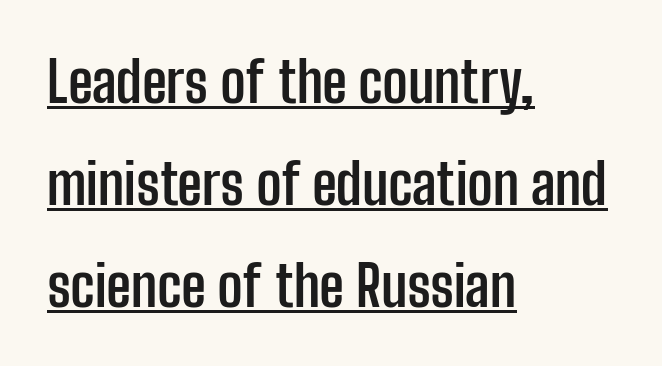
{"serif": "no", "italic": "no", "bold": "yes", "weight": "semibold", "width": "condensed", "stroke_contrast": "low", "x_height": "medium", "monospaced": "no", "underline": "yes", "align": "left", "line_spacing_ratio": 1.82, "letter_spacing": "normal", "letter_spacing_em": 0.0, "glyph_px": 56}
